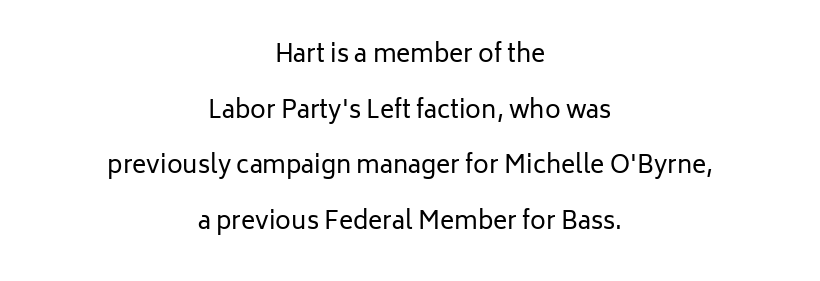
The image shows 24 px text type, upright; set centered, loose line spacing (2.32x), normal letter spacing, not underlined.
